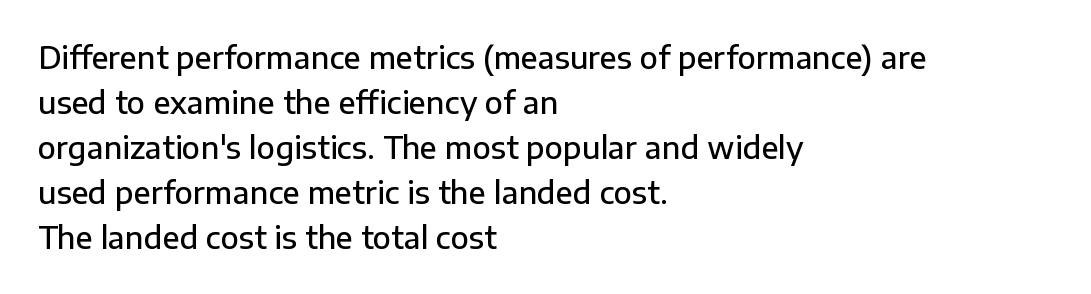
This rendering employs a face without finishing strokes, i.e., a sans-serif. The ragged edge is on the right, which tells us the setting is flush left. The passage shown has conventional tracking throughout. Reading down the column, the eye jumps a familiar distance to each next line. Do the letters lean? They stand straight. This is the in-between weight designers call semibold or demi.
